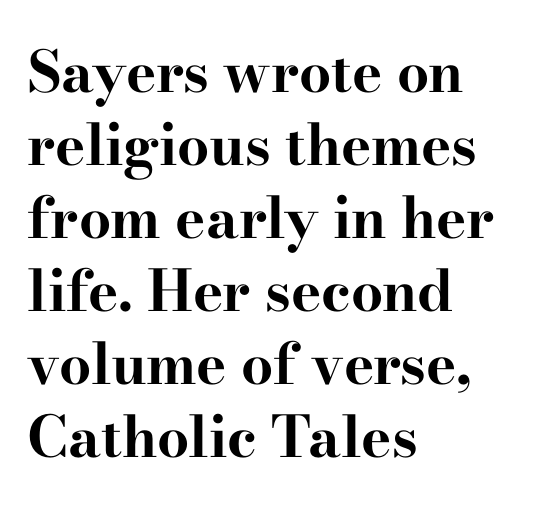
The image shows 57 px bold, wide serif type, upright; set left-aligned, normal line spacing (1.28x), normal letter spacing, not underlined; high stroke contrast and a small x-height.
